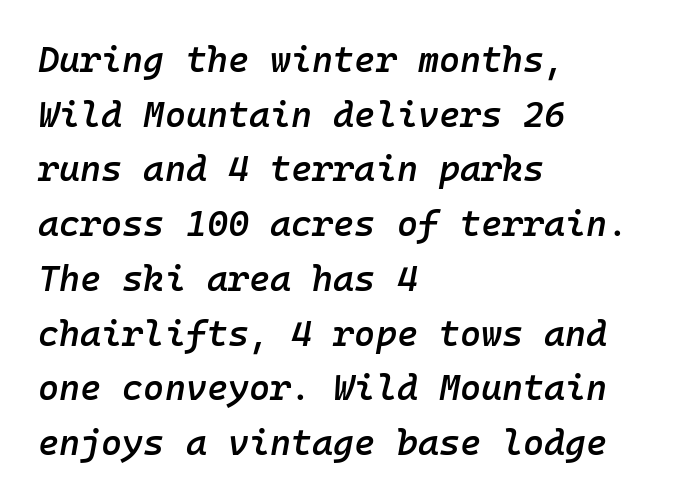
{"italic": "yes", "lean": "right", "slant_degrees": 10, "bold": "semi", "weight": "semibold", "width": "normal", "stroke_contrast": "low", "x_height": "medium", "monospaced": "yes", "underline": "no", "align": "left", "line_spacing": "normal", "line_spacing_ratio": 1.52, "letter_spacing": "normal", "letter_spacing_em": 0.0, "glyph_px": 36}
